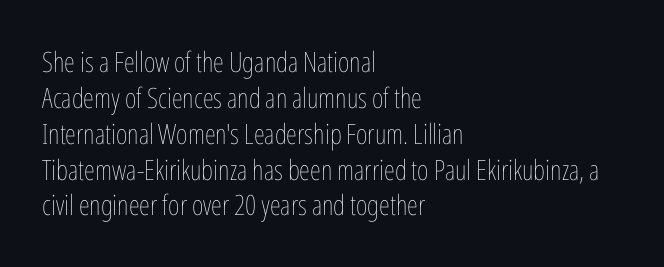
Q: Is the text bold? A: No.
Q: Is the text italic (slanted)? A: No, it is upright.
Q: Is the text underlined? A: No.
Q: How is the paragraph aligned? A: Left-aligned.
Q: Is the spacing between letters normal or unusually wide? A: Normal.
Q: Is the spacing between lines tight, normal or loose? A: Normal.
Q: Width (condensed, normal, or wide)? A: Condensed.
Q: Stroke contrast? A: Low.
Q: x-height? A: Medium.
Q: Monospaced? A: No.
